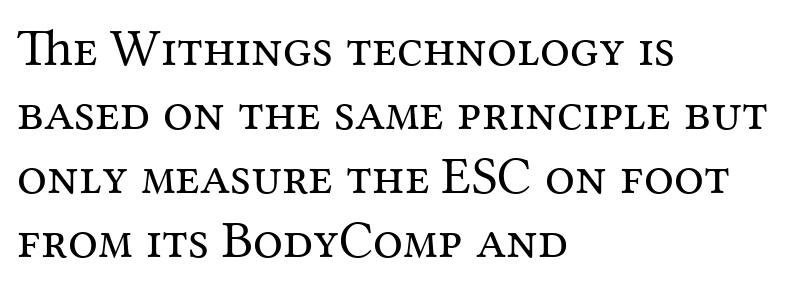
The image shows 53 px regular-weight serif type, upright; set left-aligned, line spacing 1.21x, normal letter spacing, not underlined; medium stroke contrast and a medium x-height.
